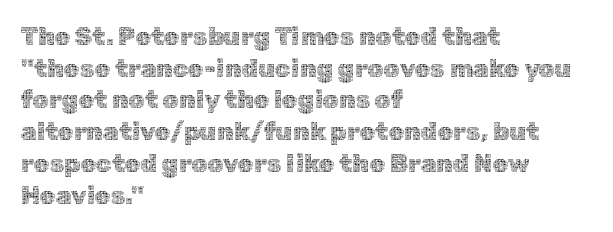
Q: Is the text bold? A: No.
Q: Is the text italic (slanted)? A: No, it is upright.
Q: Is the text underlined? A: No.
Q: How is the paragraph aligned? A: Left-aligned.
Q: Is the spacing between letters normal or unusually wide? A: Normal.
Q: Is the spacing between lines tight, normal or loose? A: Normal.
